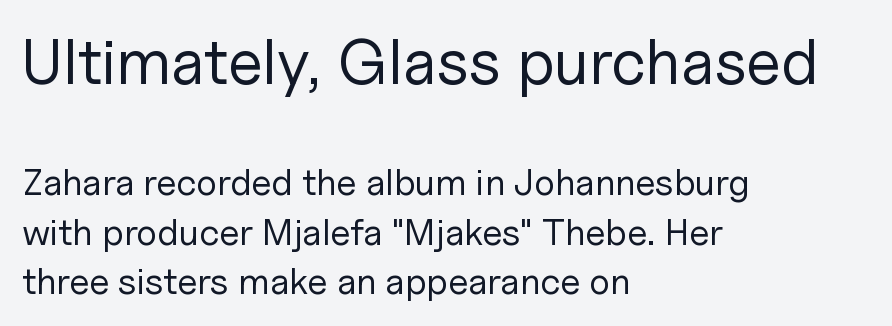
Ordinary non-slanted type is in use. Unbolded letterforms with no extra heft. The vertical gap from one line to the next is medium. The ragged edge is on the right, which tells us the setting is flush left. The face used here appears at its bigger size in the upper chunk.
